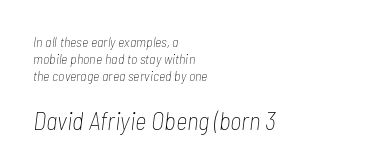
The image shows 25 px text type, italic (leaning right); set left-aligned, line spacing 1.23x, normal letter spacing, not underlined; the second (bottom) block is 1.79x larger.
